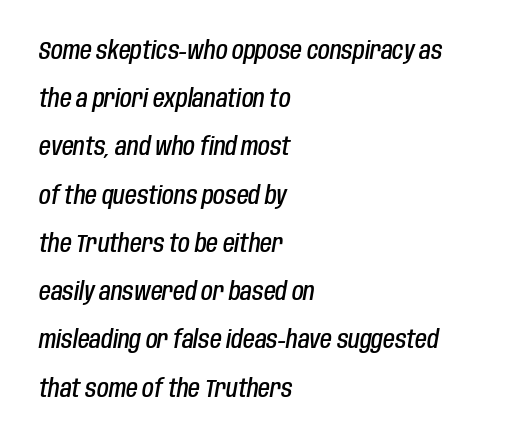
This sample trades compactness for vertical openness between lines. Bold? Not quite — semibold, heavier than regular but stopping short. The passage shown has conventional tracking throughout. The lines in this sample share a left origin and differ only in where they stop.
